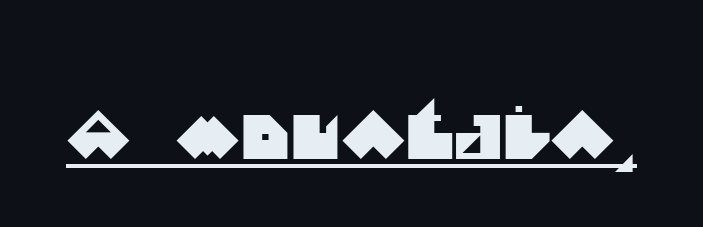
Look at the bottom of the vertical strokes: they stop flat, with no serifs. Quick note: underline on. Default kerning and tracking; the words read as compact shapes. Think of a printed novel: that variable character pitch is what you see here.
